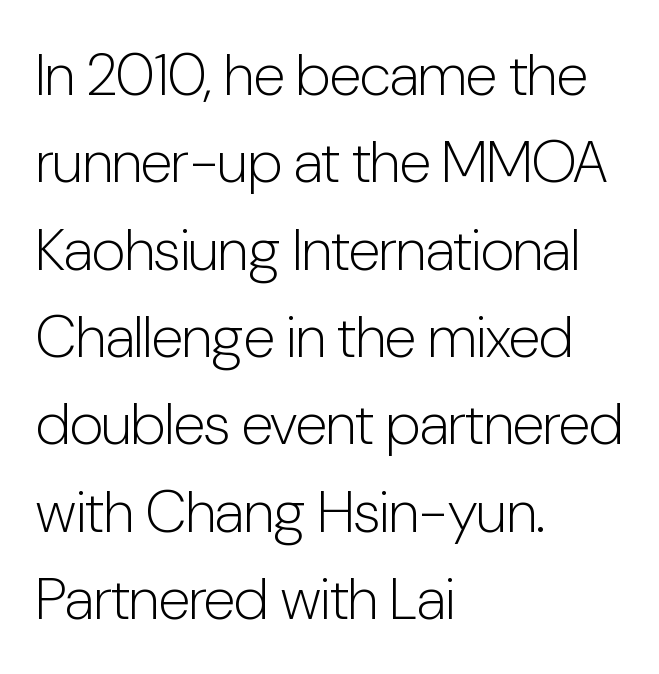
Q: Is the text bold? A: No.
Q: Is the text italic (slanted)? A: No, it is upright.
Q: Is the typeface a serif or a sans-serif typeface? A: Sans-serif.
Q: Is the text underlined? A: No.
Q: How is the paragraph aligned? A: Left-aligned.
Q: Is the spacing between letters normal or unusually wide? A: Normal.
Q: Is the spacing between lines tight, normal or loose? A: Normal.
Q: Width (condensed, normal, or wide)? A: Condensed.
Q: Stroke contrast? A: Low.
Q: x-height? A: Medium.
Q: Monospaced? A: No.
